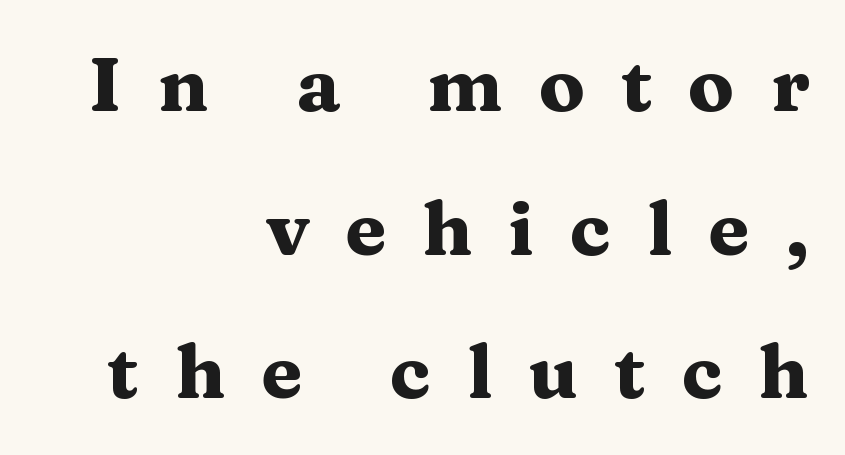
Q: Is the text bold? A: Yes.
Q: Is the text italic (slanted)? A: No, it is upright.
Q: Is the typeface a serif or a sans-serif typeface? A: Serif.
Q: Is the text underlined? A: No.
Q: How is the paragraph aligned? A: Right-aligned.
Q: Is the spacing between letters normal or unusually wide? A: Unusually wide.
Q: Width (condensed, normal, or wide)? A: Wide.
Q: Stroke contrast? A: Medium.
Q: x-height? A: Medium.
Q: Monospaced? A: No.
